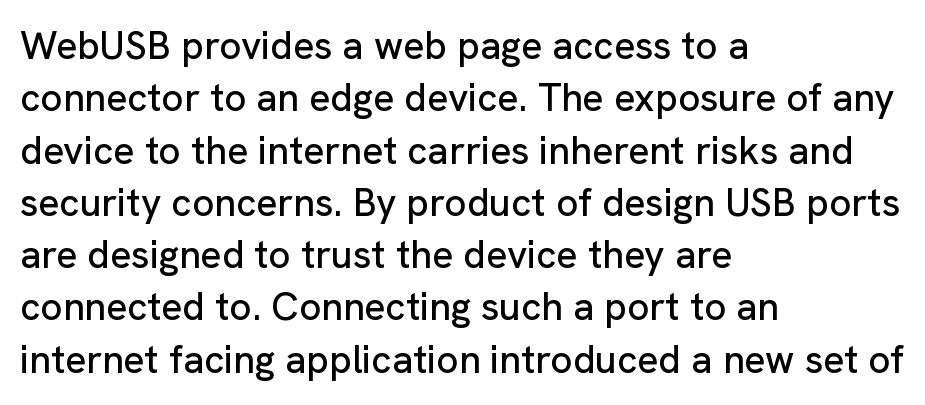
Q: Is the text italic (slanted)? A: No, it is upright.
Q: Is the typeface a serif or a sans-serif typeface? A: Sans-serif.
Q: Is the text underlined? A: No.
Q: How is the paragraph aligned? A: Left-aligned.
Q: Is the spacing between letters normal or unusually wide? A: Normal.
Q: Is the spacing between lines tight, normal or loose? A: Normal.
Q: Width (condensed, normal, or wide)? A: Normal.
Q: Stroke contrast? A: Low.
Q: x-height? A: Medium.
Q: Monospaced? A: No.
